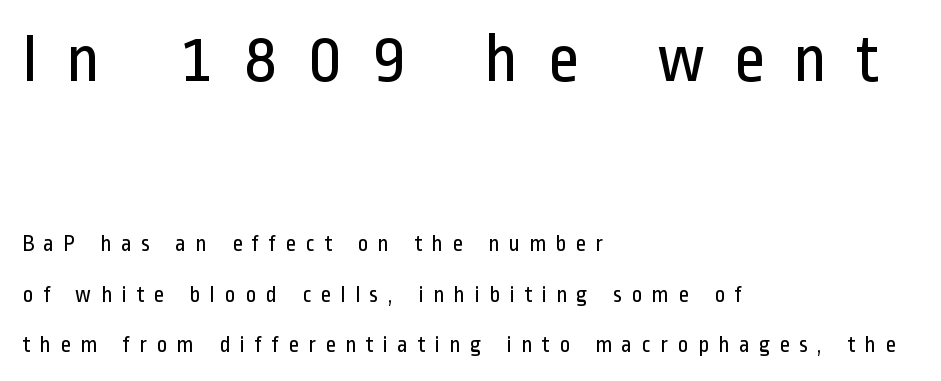
The emphasis by scale lands on block number one, above. No heavy texture on the line: the type isn't bold. Just letters on the line, the space beneath them empty. The letters stand upright; this is a roman face. The letters carry no serifs — their stems end cleanly without finishing strokes. This sample has the flowing, uneven cadence of proportional lettering.
